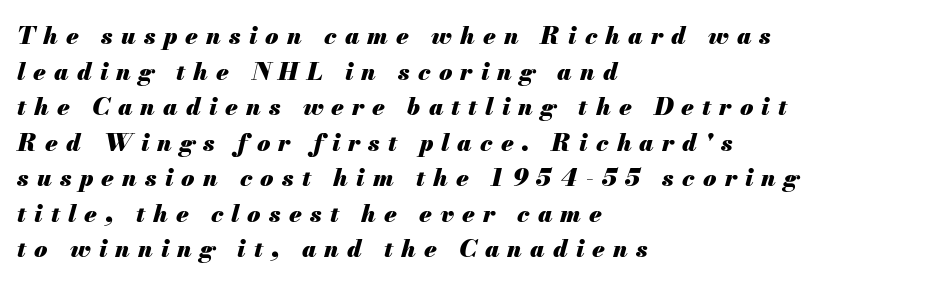
Q: Is the text bold? A: Yes.
Q: Is the text italic (slanted)? A: Yes, it leans right by about 13 degrees.
Q: Is the text underlined? A: No.
Q: How is the paragraph aligned? A: Left-aligned.
Q: Is the spacing between letters normal or unusually wide? A: Unusually wide.
Q: Is the spacing between lines tight, normal or loose? A: Normal.
